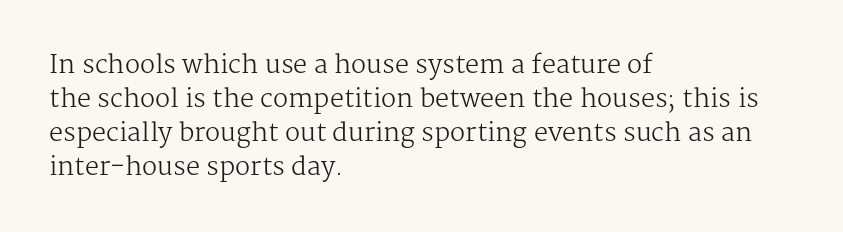
{"italic": "no", "bold": "no", "underline": "no", "align": "left", "line_spacing": "normal", "line_spacing_ratio": 1.36, "letter_spacing": "normal", "letter_spacing_em": 0.0, "glyph_px": 25}
